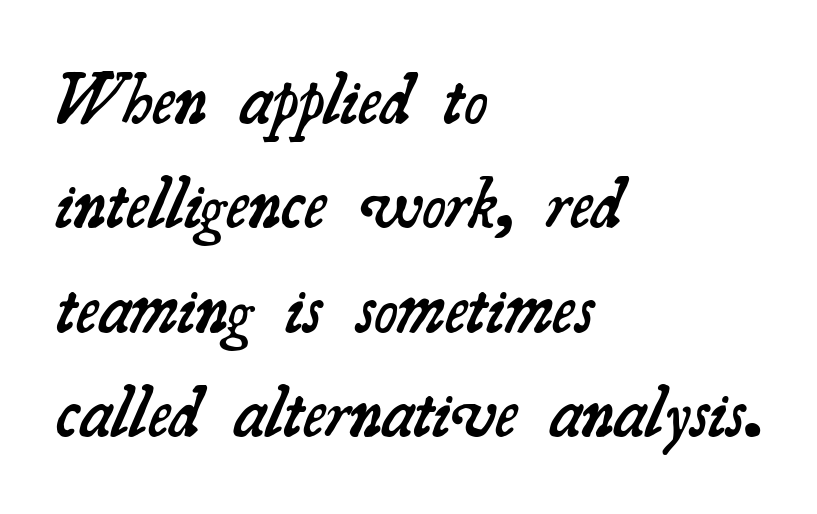
This rendering uses left alignment, leaving the right contour irregular. On the weight axis this lands at semibold, roughly 600. This rendering features lettering with no underline. Character widths vary here, with narrow letters taking less room than wide ones. Type style note: has serifs. In terms of letterspacing, this is plain default setting.
